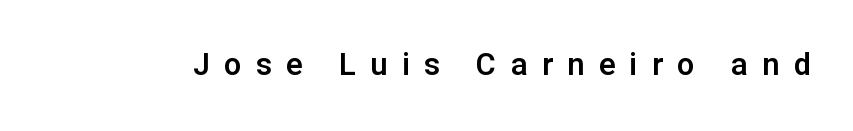
The image shows 31 px sans-serif type, upright; set unusually wide letter spacing (+0.46 em), not underlined; low stroke contrast and a medium x-height.
